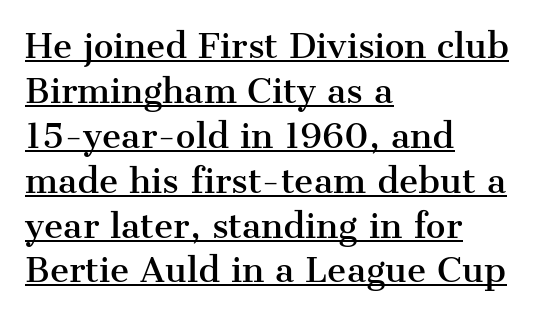
These lines stack with their left ends in a neat column. These lines are composed in type with serifs. The font's upright variant was chosen for this text. Note the varied advance widths — an 'i' is clearly narrower than an 'm'. Short note: letters normally spaced. Normally led — the rows are evenly, conventionally spaced.
